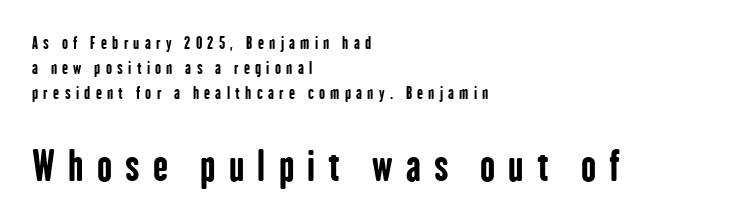
Q: Is the text bold? A: Yes.
Q: Is the text italic (slanted)? A: No, it is upright.
Q: Is the typeface a serif or a sans-serif typeface? A: Sans-serif.
Q: Is the text underlined? A: No.
Q: How is the paragraph aligned? A: Left-aligned.
Q: Is the spacing between letters normal or unusually wide? A: Unusually wide.
Q: Is the spacing between lines tight, normal or loose? A: Normal.
Q: Which block of text is set in a larger size, the first (top) or the second (bottom)? A: The second (bottom) one.
Q: Width (condensed, normal, or wide)? A: Condensed.
Q: Stroke contrast? A: Low.
Q: x-height? A: Medium.
Q: Monospaced? A: No.
